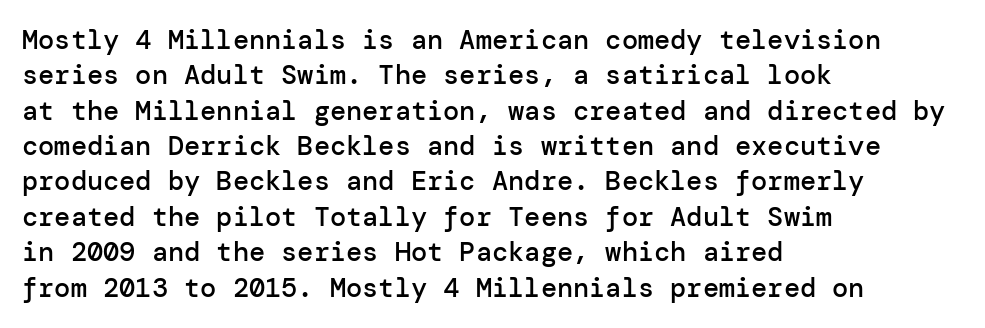
The image shows 27 px text type, upright; set left-aligned, normal line spacing (1.31x), normal letter spacing, not underlined.
